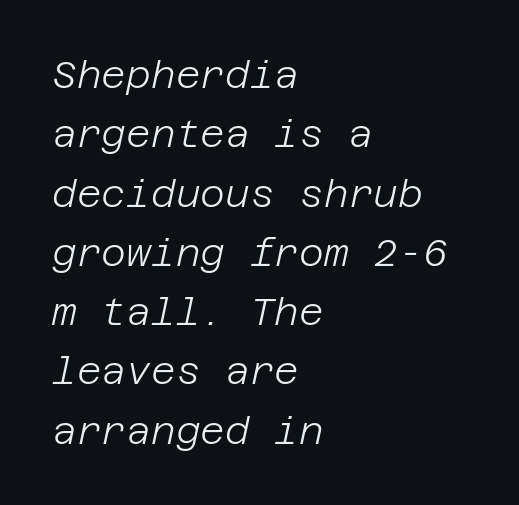
{"italic": "yes", "lean": "right", "slant_degrees": 12, "bold": "no", "weight": "light", "width": "normal", "stroke_contrast": "low", "x_height": "large", "underline": "no", "align": "left", "line_spacing": "normal", "line_spacing_ratio": 1.56, "letter_spacing": "normal", "letter_spacing_em": 0.0, "glyph_px": 38}
